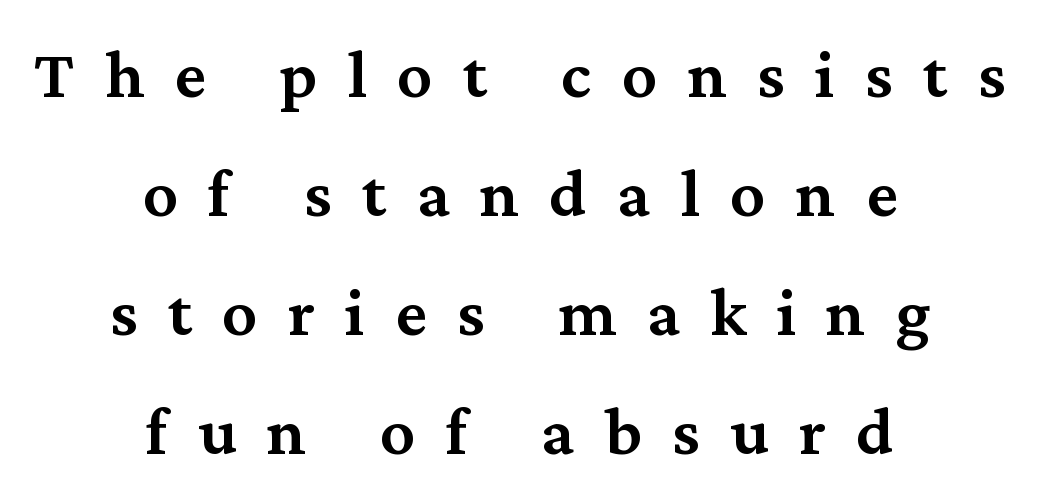
The image shows 70 px semibold serif type, upright; set centered, normal line spacing (1.7x), unusually wide letter spacing (+0.43 em), not underlined; medium stroke contrast and a medium x-height.
